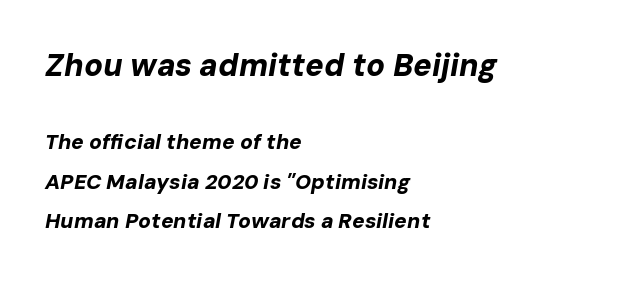
{"italic": "yes", "lean": "right", "slant_degrees": 10, "bold": "yes", "weight": "bold", "width": "normal", "stroke_contrast": "low", "x_height": "medium", "monospaced": "no", "underline": "no", "align": "left", "line_spacing_ratio": 1.88, "letter_spacing": "normal", "letter_spacing_em": 0.0, "larger_block": "first", "size_ratio": 1.48, "glyph_px": 31}
